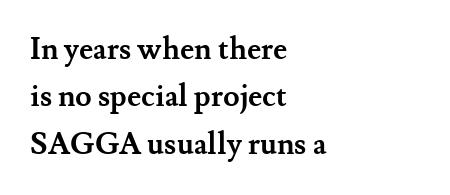
Q: Is the text bold? A: Yes.
Q: Is the text italic (slanted)? A: No, it is upright.
Q: Is the typeface a serif or a sans-serif typeface? A: Serif.
Q: Is the text underlined? A: No.
Q: How is the paragraph aligned? A: Left-aligned.
Q: Is the spacing between letters normal or unusually wide? A: Normal.
Q: Is the spacing between lines tight, normal or loose? A: Normal.
Q: Width (condensed, normal, or wide)? A: Normal.
Q: Stroke contrast? A: Medium.
Q: x-height? A: Small.
Q: Monospaced? A: No.
